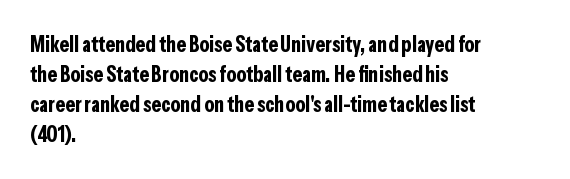
The paragraph shown leans on its left margin. This block has exactly the height ordinary leading produces. Italic: no, the glyphs are upright roman. The baseline area is clear.
